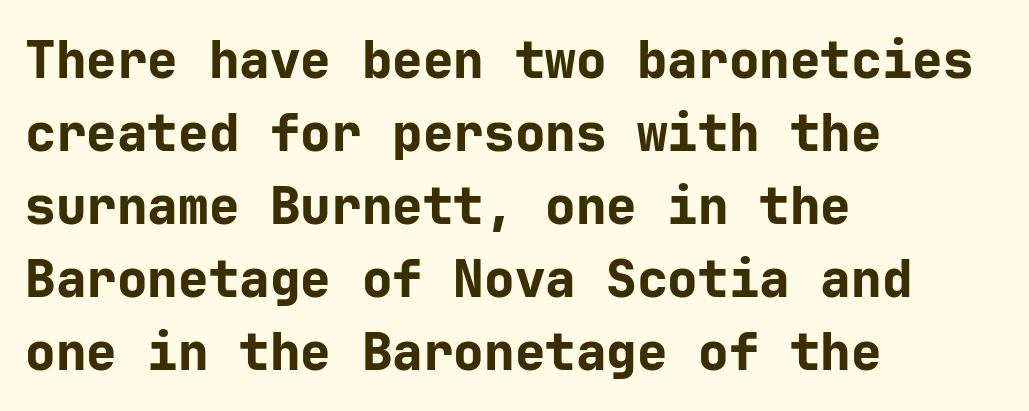
{"serif": "no", "italic": "no", "bold": "yes", "weight": "bold", "width": "normal", "stroke_contrast": "low", "x_height": "medium", "underline": "no", "align": "left", "line_spacing": "normal", "line_spacing_ratio": 1.43, "letter_spacing": "normal", "letter_spacing_em": 0.0, "glyph_px": 51}
